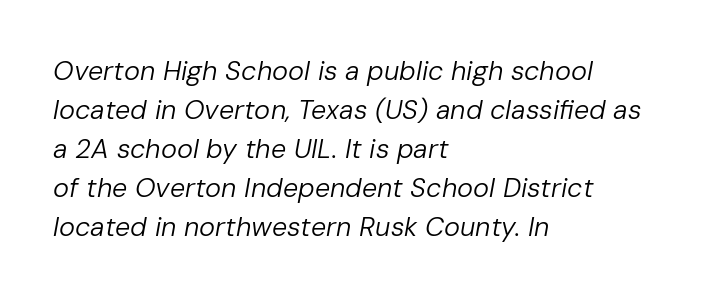
The image shows 27 px text type, italic (leaning right); set left-aligned, normal line spacing (1.44x), normal letter spacing, not underlined.
